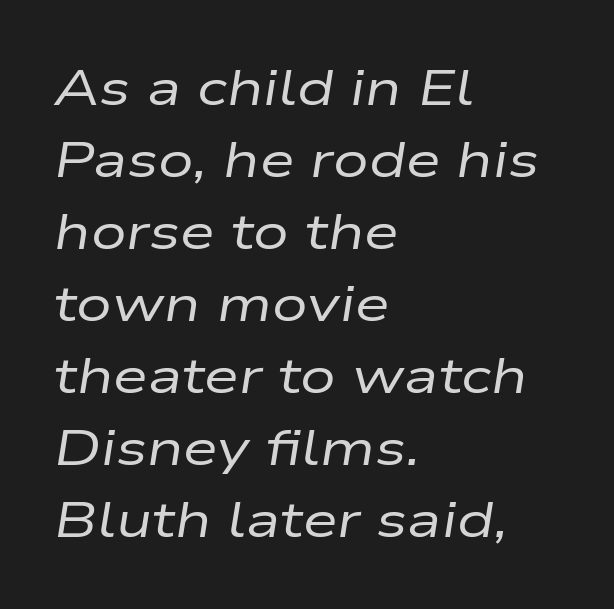
The image shows 50 px regular-weight, wide type, italic (leaning right); set left-aligned, normal line spacing (1.44x), normal letter spacing, not underlined; low stroke contrast and a medium x-height.
